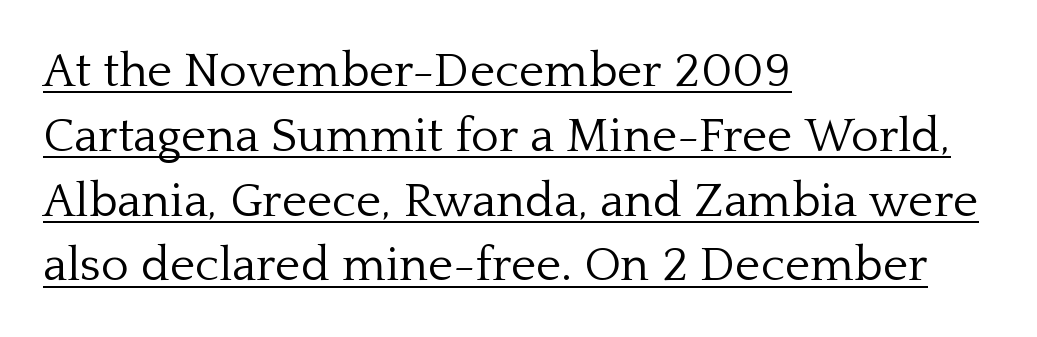
Q: Is the text bold? A: No.
Q: Is the text italic (slanted)? A: No, it is upright.
Q: Is the typeface a serif or a sans-serif typeface? A: Serif.
Q: Is the text underlined? A: Yes.
Q: How is the paragraph aligned? A: Left-aligned.
Q: Is the spacing between letters normal or unusually wide? A: Normal.
Q: Is the spacing between lines tight, normal or loose? A: Normal.
Q: Width (condensed, normal, or wide)? A: Normal.
Q: Stroke contrast? A: Low.
Q: x-height? A: Medium.
Q: Monospaced? A: No.
